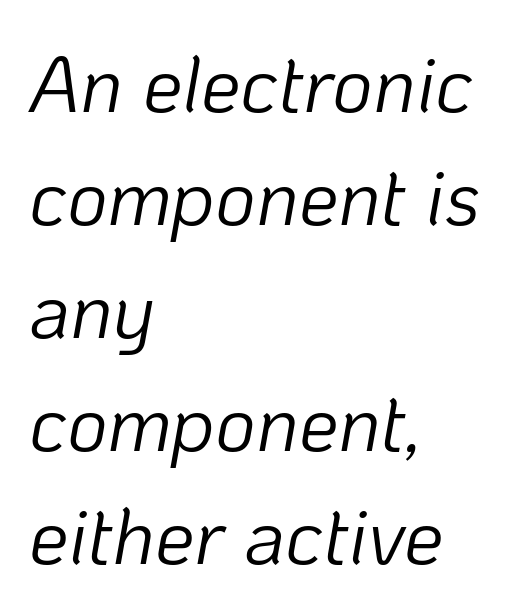
A classic flush-left, rag-right setting is used for this passage. Each letter keeps its own natural width here, so spacing adapts to shape. Notice how descenders clear the ascenders below comfortably — that's standard leading. The typesetting does not lean heavy: it is not bold. Spacing between characters is what you'd get straight out of the box. The glyphs are unaccompanied by any horizontal stroke below them.
